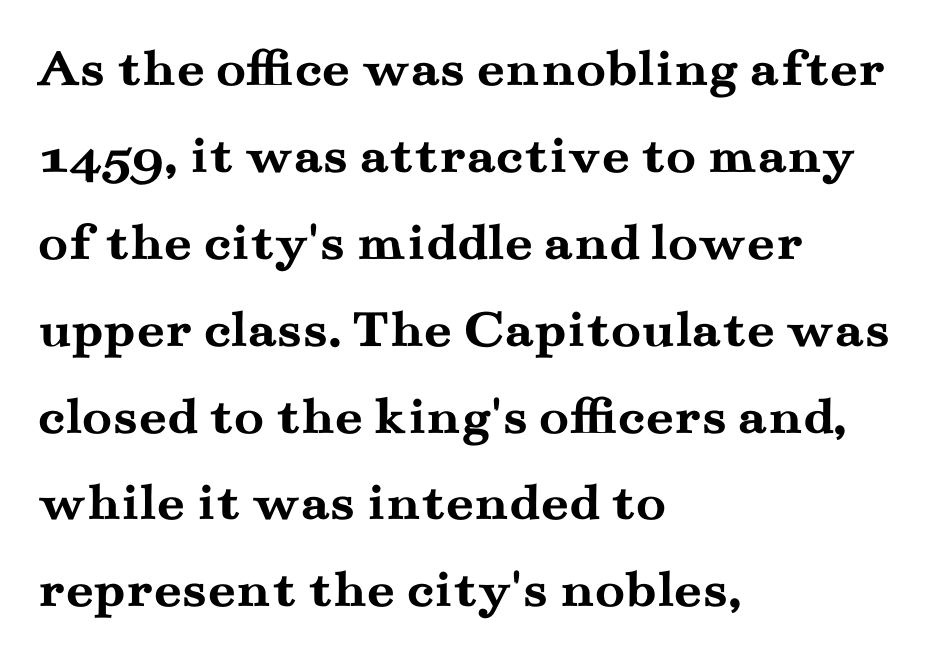
The image shows 55 px semibold, wide serif type, upright; set left-aligned, normal line spacing (1.58x), normal letter spacing, not underlined; medium stroke contrast and a small x-height.
